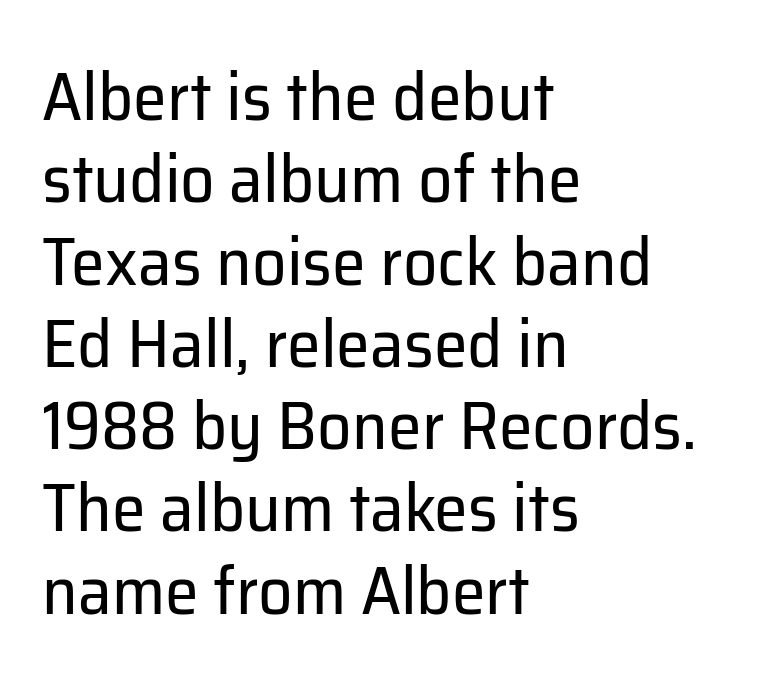
{"serif": "no", "italic": "no", "bold": "no", "weight": "regular", "width": "normal", "stroke_contrast": "low", "x_height": "medium", "monospaced": "no", "underline": "no", "align": "left", "line_spacing_ratio": 1.21, "letter_spacing": "normal", "letter_spacing_em": 0.0, "glyph_px": 68}
